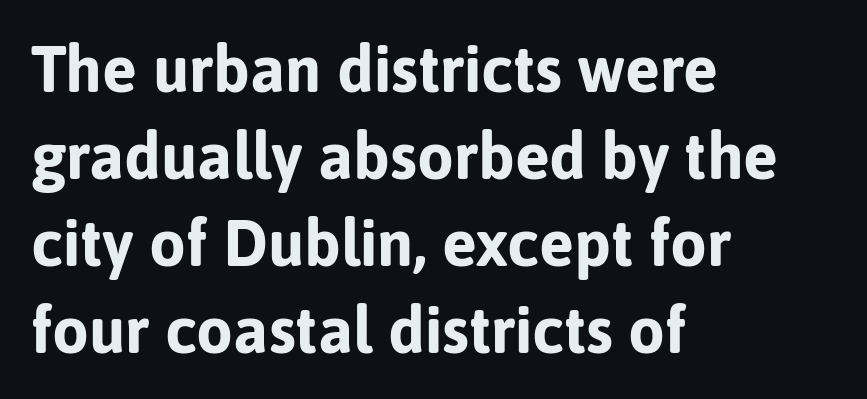
{"serif": "no", "italic": "no", "bold": "yes", "weight": "bold", "width": "normal", "stroke_contrast": "low", "x_height": "medium", "monospaced": "no", "underline": "no", "align": "left", "line_spacing": "normal", "line_spacing_ratio": 1.34, "letter_spacing": "normal", "letter_spacing_em": 0.0, "glyph_px": 65}
